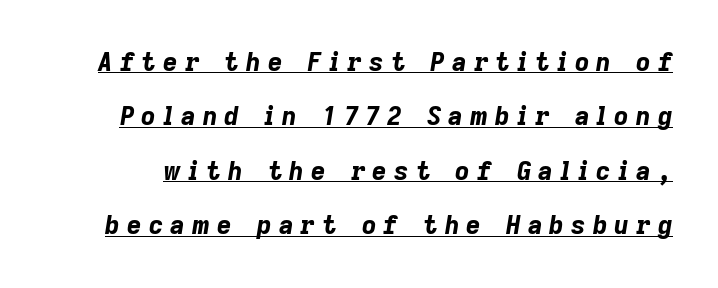
The string is rendered with underlining switched on. The strokes are fattened all the way to bold. Each new line begins a long way beneath the previous one. Glyph-to-glyph distance is far greater than everyday printed text. The text carries the slant typical of an italic or oblique font.
